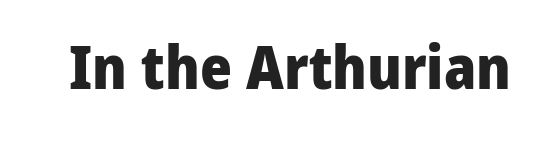
The image shows 61 px heavy sans-serif type, upright; set normal letter spacing, not underlined; low stroke contrast and a medium x-height.
